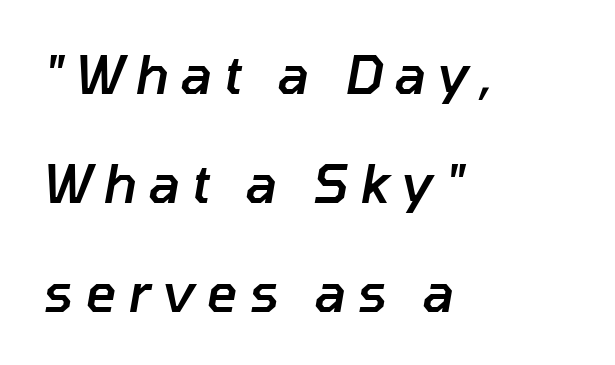
{"italic": "yes", "lean": "right", "slant_degrees": 10, "bold": "semi", "weight": "semibold", "width": "normal", "stroke_contrast": "low", "x_height": "medium", "monospaced": "no", "underline": "no", "align": "left", "line_spacing": "loose", "line_spacing_ratio": 2.06, "letter_spacing": "wide", "letter_spacing_em": 0.22, "glyph_px": 53}
